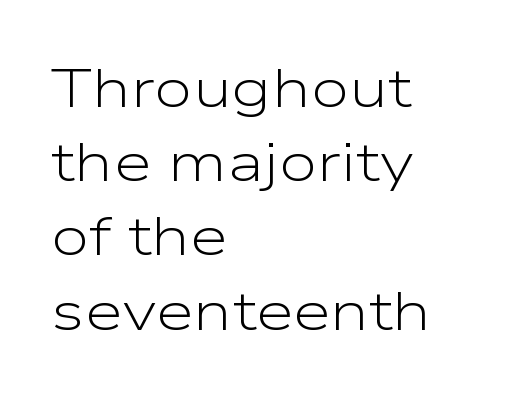
{"serif": "no", "italic": "no", "bold": "no", "weight": "light", "width": "wide", "stroke_contrast": "low", "x_height": "medium", "monospaced": "no", "underline": "no", "align": "left", "line_spacing": "normal", "line_spacing_ratio": 1.35, "letter_spacing": "normal", "letter_spacing_em": 0.0, "glyph_px": 55}
